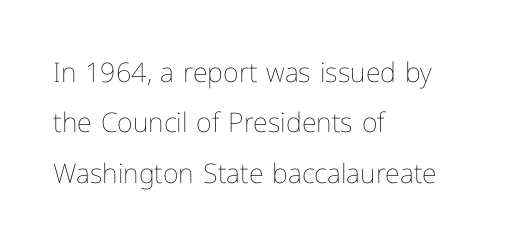
The image shows 27 px text type, upright; set left-aligned, line spacing 1.87x, normal letter spacing, not underlined.
